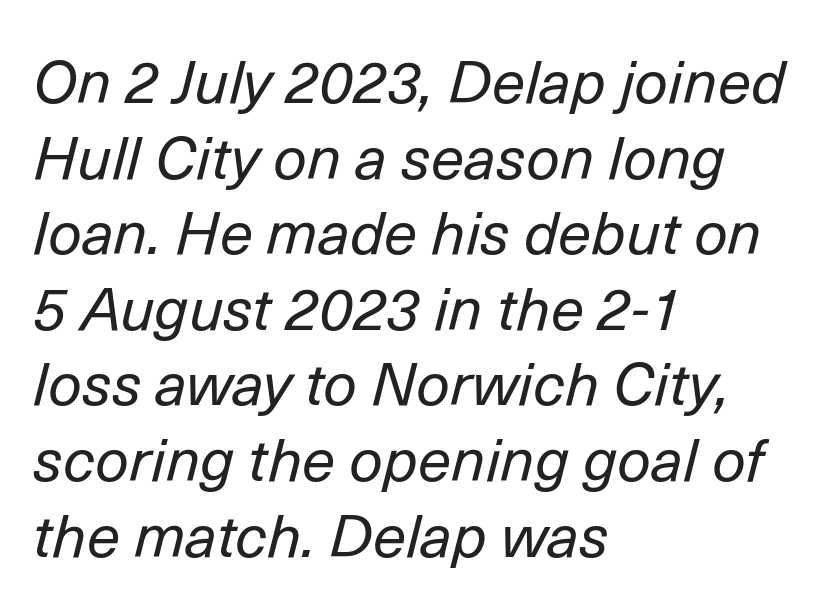
The image shows 60 px regular-weight type, italic (leaning right); set left-aligned, normal line spacing (1.26x), normal letter spacing, not underlined; low stroke contrast and a medium x-height.
